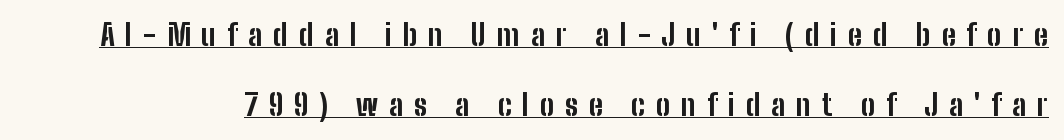
Q: Is the text bold? A: Yes.
Q: Is the text italic (slanted)? A: No, it is upright.
Q: Is the typeface a serif or a sans-serif typeface? A: Sans-serif.
Q: Is the text underlined? A: Yes.
Q: Is the spacing between letters normal or unusually wide? A: Unusually wide.
Q: Is the spacing between lines tight, normal or loose? A: Loose.
Q: Width (condensed, normal, or wide)? A: Condensed.
Q: Stroke contrast? A: Low.
Q: x-height? A: Medium.
Q: Monospaced? A: No.
